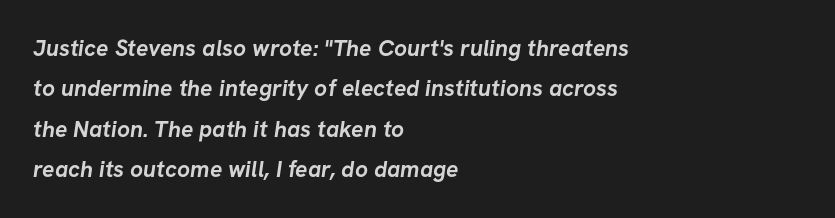
Q: Is the text bold? A: Yes.
Q: Is the text underlined? A: No.
Q: How is the paragraph aligned? A: Left-aligned.
Q: Is the spacing between letters normal or unusually wide? A: Normal.
